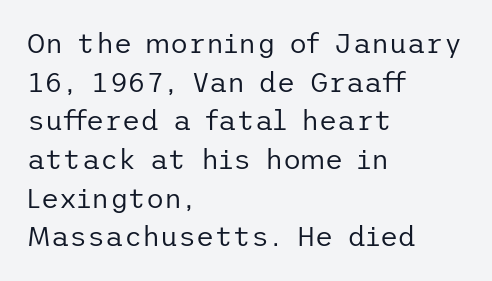
{"serif": "no", "italic": "no", "bold": "no", "weight": "regular", "width": "normal", "stroke_contrast": "low", "x_height": "medium", "underline": "no", "align": "left", "line_spacing": "normal", "line_spacing_ratio": 1.38, "letter_spacing": "normal", "letter_spacing_em": 0.0, "glyph_px": 28}
